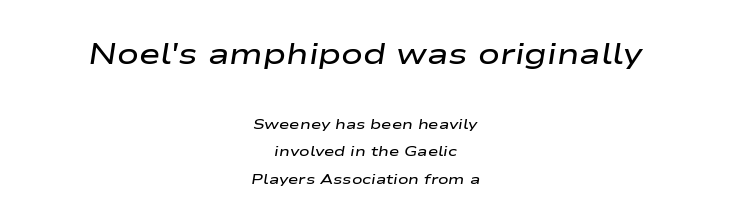
The passage shown is not underscored anywhere. In this sample the first text group is rendered at the bigger scale. Honestly, the rows look like they've been pulled way apart. Is this a fixed-width face? No — the glyphs have proportional, varying widths. The face used here is a semibold: visibly heavier than regular, lighter than bold.
